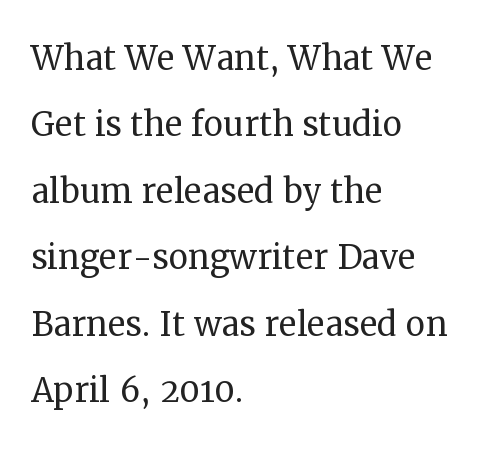
Q: Is the text bold? A: No.
Q: Is the text italic (slanted)? A: No, it is upright.
Q: Is the typeface a serif or a sans-serif typeface? A: Serif.
Q: Is the text underlined? A: No.
Q: How is the paragraph aligned? A: Left-aligned.
Q: Is the spacing between letters normal or unusually wide? A: Normal.
Q: Is the spacing between lines tight, normal or loose? A: Normal.
Q: Width (condensed, normal, or wide)? A: Normal.
Q: Stroke contrast? A: Medium.
Q: x-height? A: Medium.
Q: Monospaced? A: No.
